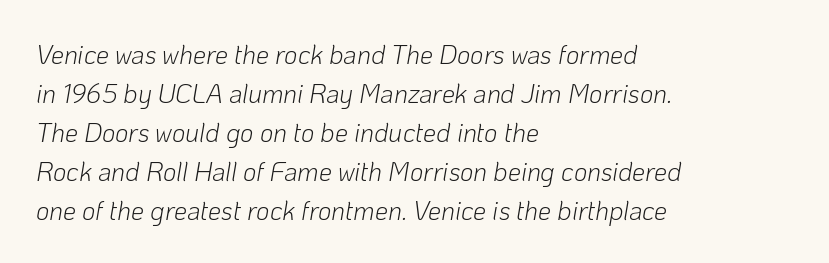
Check under the words: just untouched page. Looking at the ascenders, they clearly lean. You could call the tracking neutral — neither tight nor loose. Is the block centered? No — it sits flush against the left margin.
